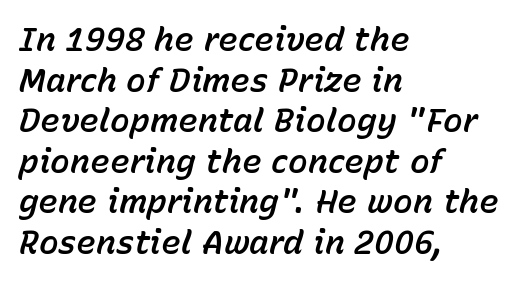
Nothing unusual about the tracking: characters are spaced as the font intends. The axis of the letterforms is tilted away from vertical. The space directly below the letters is spotless. The rendering anchors every line to the left-hand side.
